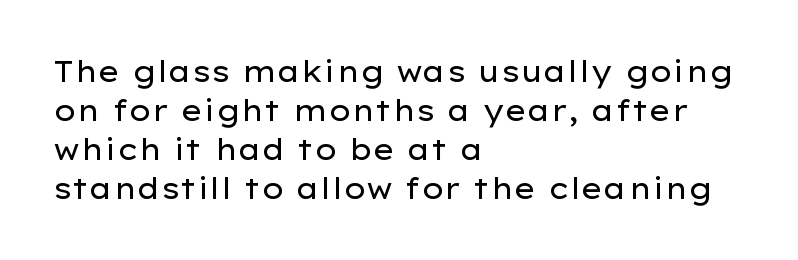
Q: Is the text bold? A: No.
Q: Is the text italic (slanted)? A: No, it is upright.
Q: Is the typeface a serif or a sans-serif typeface? A: Sans-serif.
Q: Is the text underlined? A: No.
Q: How is the paragraph aligned? A: Left-aligned.
Q: Is the spacing between letters normal or unusually wide? A: Normal.
Q: Is the spacing between lines tight, normal or loose? A: Normal.
Q: Width (condensed, normal, or wide)? A: Wide.
Q: Stroke contrast? A: Low.
Q: x-height? A: Medium.
Q: Monospaced? A: No.
